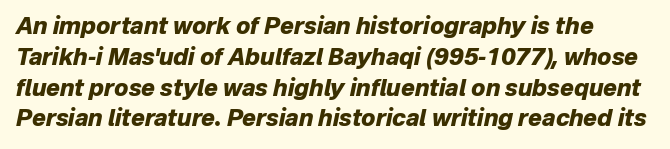
Q: Is the text bold? A: Yes.
Q: Is the text italic (slanted)? A: Yes, it leans right by about 12 degrees.
Q: Is the text underlined? A: No.
Q: Is the spacing between letters normal or unusually wide? A: Normal.
Q: Is the spacing between lines tight, normal or loose? A: Normal.
